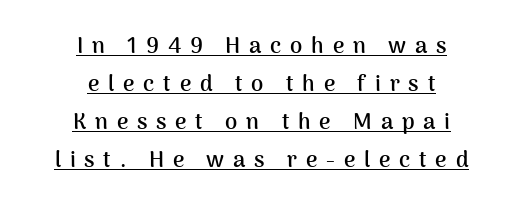
{"italic": "no", "bold": "yes", "underline": "yes", "align": "center", "line_spacing_ratio": 1.73, "letter_spacing": "wide", "letter_spacing_em": 0.4, "glyph_px": 22}
